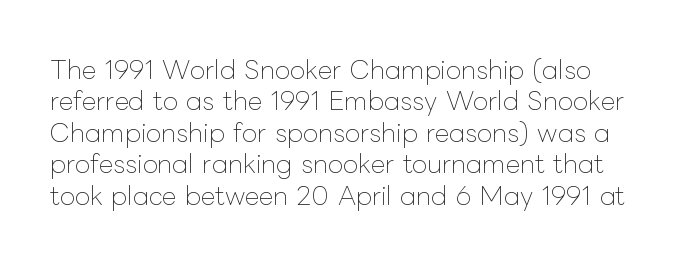
Stems and bowls with no extra thickness — not bold. This sample uses plain, unmodified letter spacing. The string is rendered with underlining switched off. Ordinary non-slanted type is in use.
